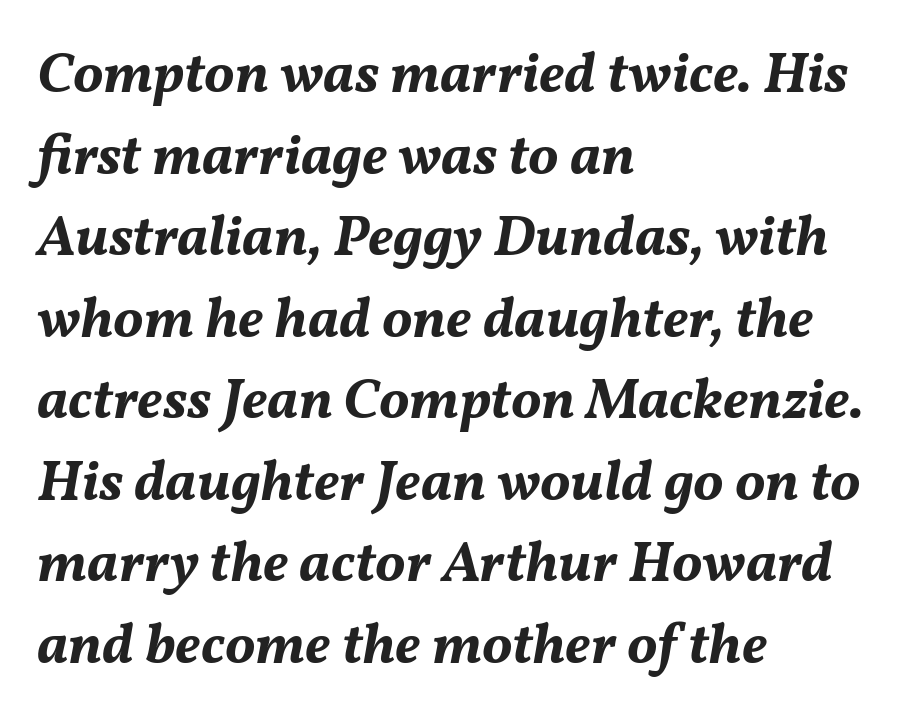
{"italic": "yes", "lean": "right", "slant_degrees": 11, "bold": "yes", "weight": "bold", "width": "normal", "stroke_contrast": "medium", "x_height": "medium", "monospaced": "no", "underline": "no", "align": "left", "line_spacing": "normal", "line_spacing_ratio": 1.43, "letter_spacing": "normal", "letter_spacing_em": 0.0, "glyph_px": 57}
